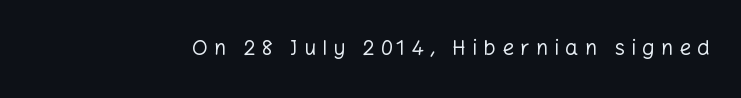
It's the straight-up-and-down kind of type. A typesetter would call this heavily tracked-out type. Heaviness? Minimal to ordinary, like unemphasized prose. Each row of text sits above clean, open space.
